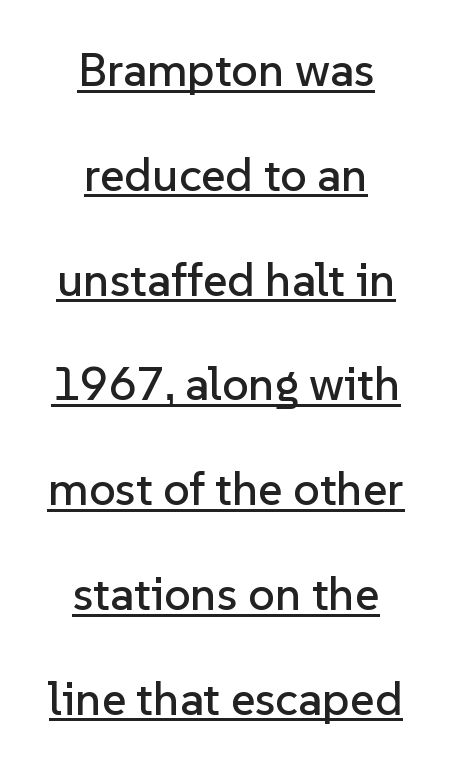
The image shows 47 px sans-serif type, upright; set centered, loose line spacing (2.23x), normal letter spacing, underlined; low stroke contrast and a medium x-height.
